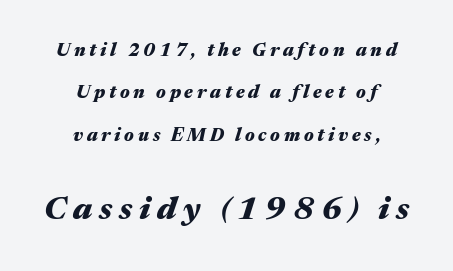
The typography opts for an oblique posture over an upright one. You could not count columns in this text — the font is proportionally spaced. Typographic density is high because the face is bold. Someone cranked the tracking dial way up on this one.
